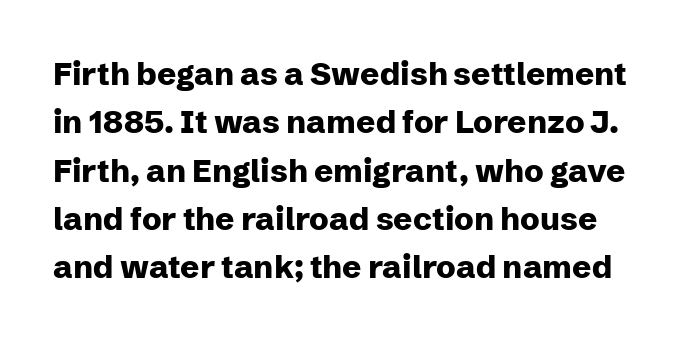
Notice how the stems are strictly vertical — no italics here. The leading is moderate, giving the passage an even texture. Each glyph is drawn with heavy, bold strokes. A typesetter would label this face a sans. This sample has the flowing, uneven cadence of proportional lettering. Caption: standard tracking, unaltered.
